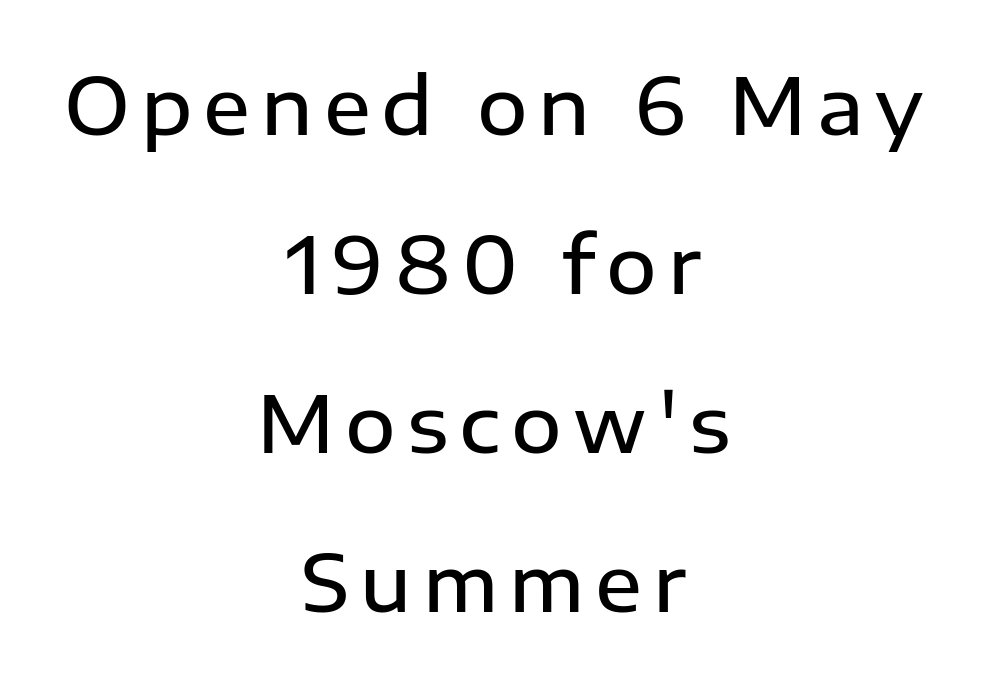
The image shows 78 px semibold sans-serif type, upright; set centered, loose line spacing (2.04x), not underlined; low stroke contrast and a medium x-height.
